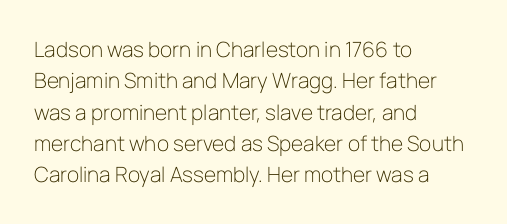
The image shows 21 px text type, upright; set left-aligned, normal line spacing (1.49x), normal letter spacing, not underlined.
